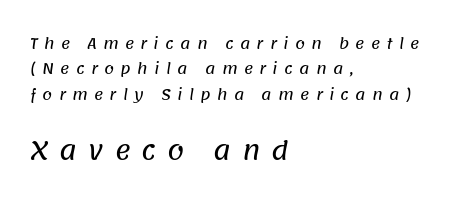
The image shows 24 px text type; set left-aligned, line spacing 1.82x, unusually wide letter spacing (+0.45 em), not underlined; the second (bottom) block is 1.71x larger.
